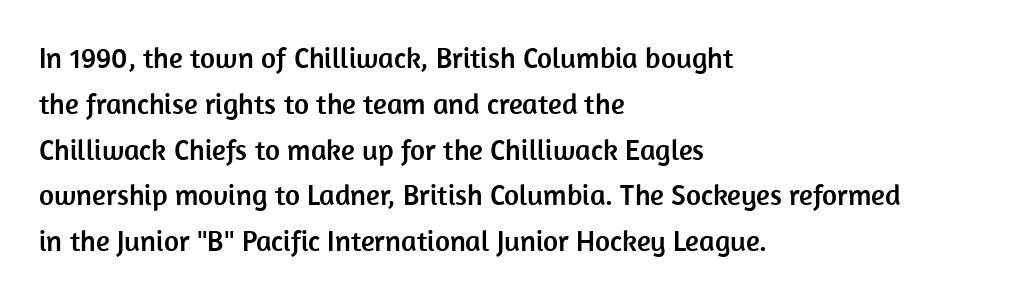
Typographically, this falls in the sans-serif category. Nobody touched the tracking dial on this one. These lines are set flush left with a ragged right edge. The specimen omits any rule beneath the text block's lines.
